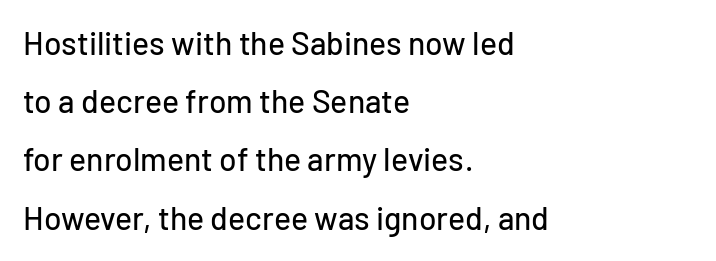
Q: Is the text italic (slanted)? A: No, it is upright.
Q: Is the typeface a serif or a sans-serif typeface? A: Sans-serif.
Q: Is the text underlined? A: No.
Q: How is the paragraph aligned? A: Left-aligned.
Q: Is the spacing between letters normal or unusually wide? A: Normal.
Q: Width (condensed, normal, or wide)? A: Normal.
Q: Stroke contrast? A: Low.
Q: x-height? A: Medium.
Q: Monospaced? A: No.
